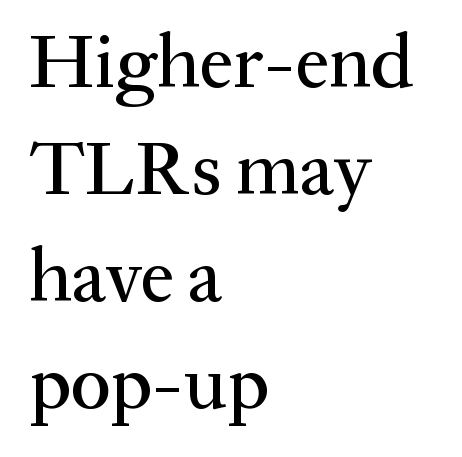
Q: Is the text italic (slanted)? A: No, it is upright.
Q: Is the typeface a serif or a sans-serif typeface? A: Serif.
Q: Is the text underlined? A: No.
Q: How is the paragraph aligned? A: Left-aligned.
Q: Is the spacing between letters normal or unusually wide? A: Normal.
Q: Is the spacing between lines tight, normal or loose? A: Normal.
Q: Width (condensed, normal, or wide)? A: Normal.
Q: Stroke contrast? A: Medium.
Q: x-height? A: Medium.
Q: Monospaced? A: No.
